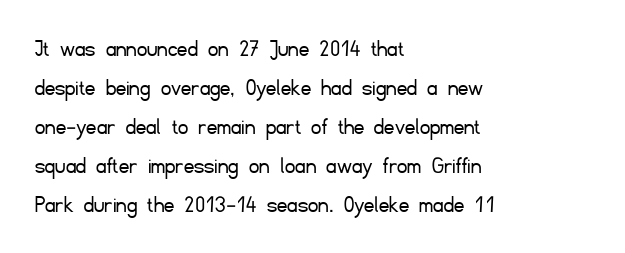
Q: Is the text bold? A: No.
Q: Is the text italic (slanted)? A: No, it is upright.
Q: Is the text underlined? A: No.
Q: How is the paragraph aligned? A: Left-aligned.
Q: Is the spacing between letters normal or unusually wide? A: Normal.
Q: Is the spacing between lines tight, normal or loose? A: Normal.
